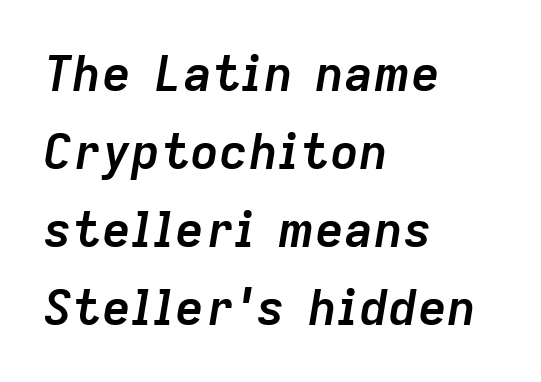
{"italic": "yes", "lean": "right", "slant_degrees": 9, "bold": "yes", "weight": "semibold", "width": "normal", "stroke_contrast": "low", "x_height": "medium", "monospaced": "no", "underline": "no", "align": "left", "line_spacing": "normal", "line_spacing_ratio": 1.59, "letter_spacing": "normal", "letter_spacing_em": 0.0, "glyph_px": 49}
